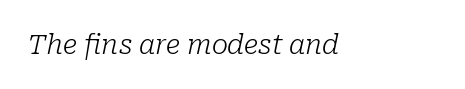
The image shows 27 px text type, italic (leaning right); set normal letter spacing, not underlined.
